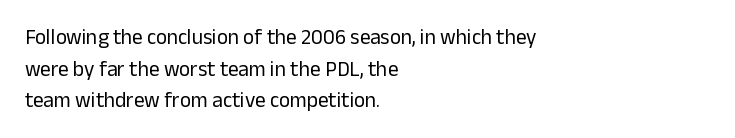
Style check: upright. Leftover space on each line is placed entirely after the last word. The rows are spaced the way most documents space them. The font is comparable to plain body text, perhaps lighter. Honestly, there is no underline to notice here at all. Nobody touched the tracking dial on this one.
